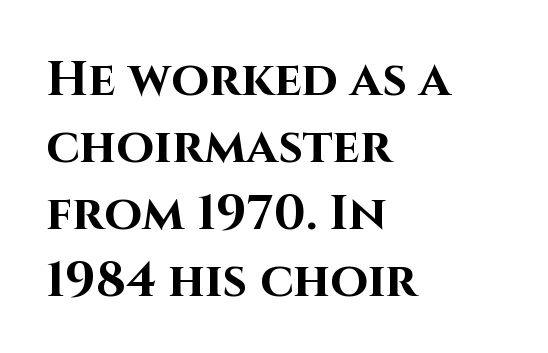
The image shows 49 px bold sans-serif type, upright; set left-aligned, normal line spacing (1.37x), normal letter spacing, not underlined; high stroke contrast and a large x-height.
